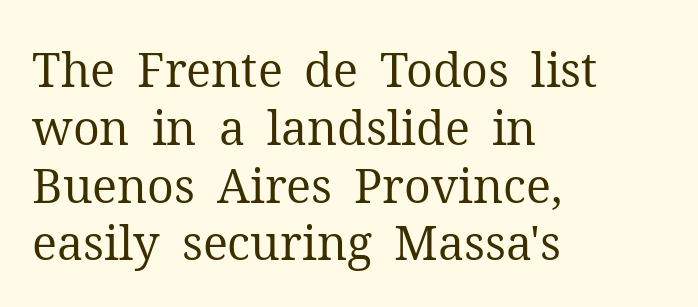
The image shows 47 px regular-weight serif type, upright; set left-aligned, line spacing 1.23x, normal letter spacing, not underlined; medium stroke contrast and a medium x-height.
